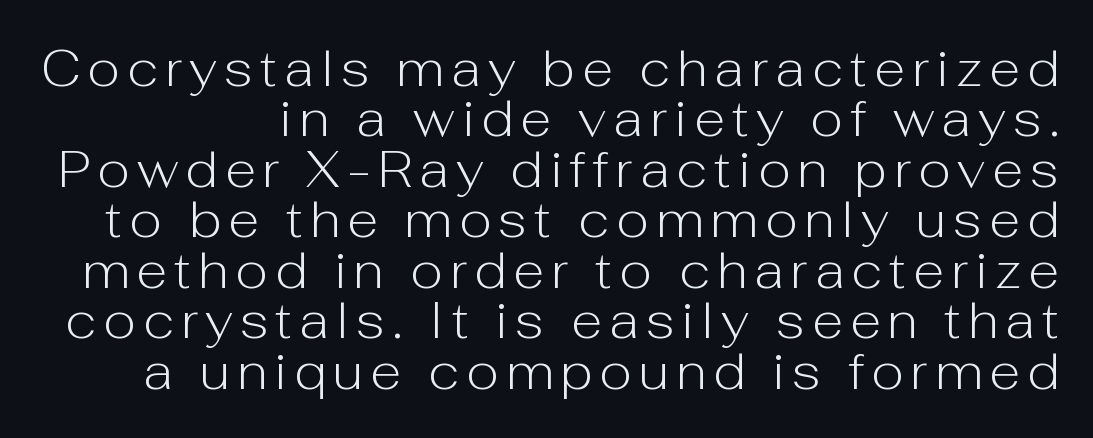
This sample has the flowing, uneven cadence of proportional lettering. The font family rendered here belongs to the sans-serif group. Successive baselines arrive quickly, one right under another. Unmarked baselines from the first word to the last.
